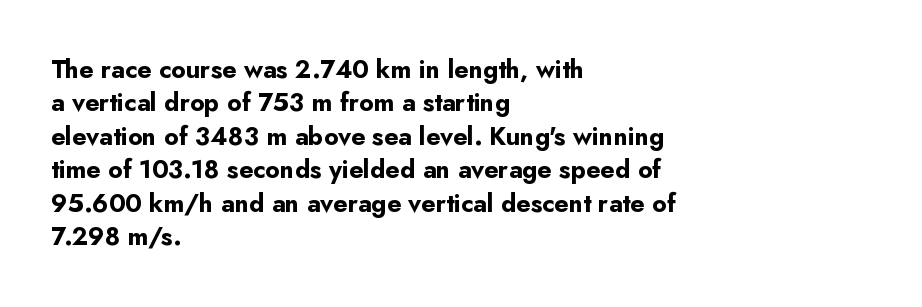
The image shows 25 px bold type, upright; set left-aligned, normal line spacing (1.34x), normal letter spacing, not underlined.
